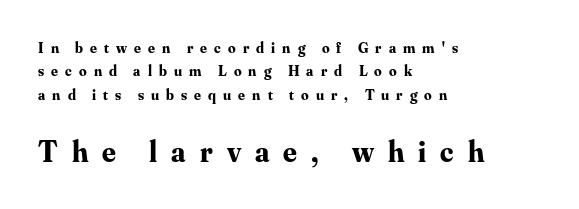
The sample has been set heavy, in full bold. Old-style or modern, the face here clearly has serifs. In this sample the second text group is rendered at the bigger scale. The line-height multiplier appears to be the usual default. The type sits square on the baseline with zero lean. The passage shown is not underscored anywhere.
